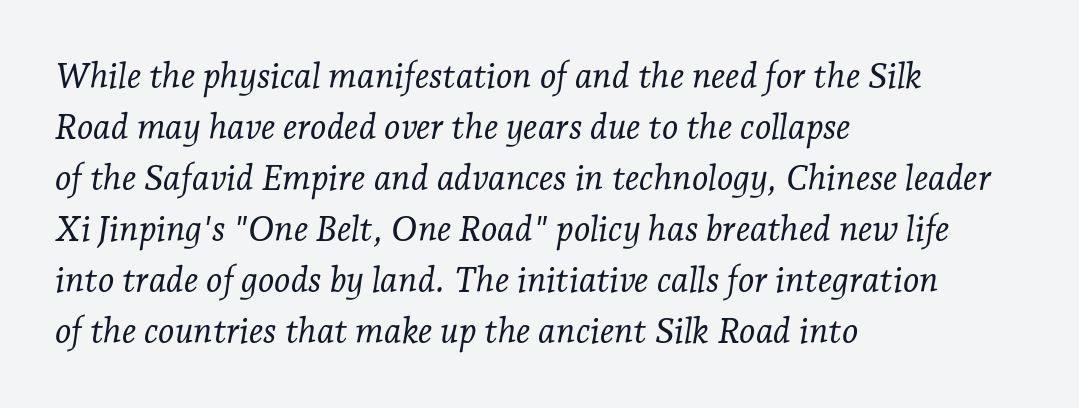
Q: Is the text bold? A: No.
Q: Is the text italic (slanted)? A: Yes, it leans right by about 7 degrees.
Q: Is the typeface a serif or a sans-serif typeface? A: Serif.
Q: Is the text underlined? A: No.
Q: How is the paragraph aligned? A: Left-aligned.
Q: Is the spacing between letters normal or unusually wide? A: Normal.
Q: Is the spacing between lines tight, normal or loose? A: Normal.
Q: Width (condensed, normal, or wide)? A: Normal.
Q: Stroke contrast? A: Low.
Q: x-height? A: Medium.
Q: Monospaced? A: No.
